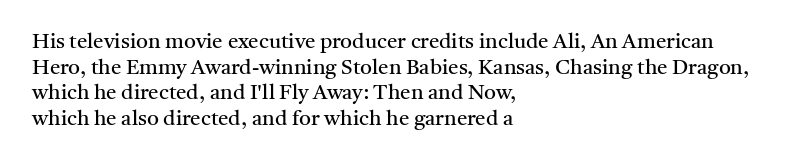
{"italic": "no", "bold": "no", "underline": "no", "align": "left", "line_spacing_ratio": 1.22, "letter_spacing": "normal", "letter_spacing_em": 0.0, "glyph_px": 21}
